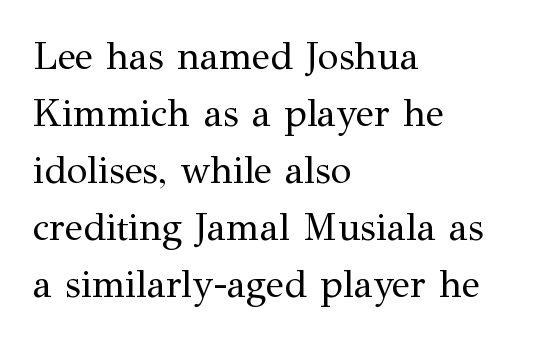
The image shows 38 px regular-weight serif type, upright; set left-aligned, normal line spacing (1.5x), normal letter spacing, not underlined; medium stroke contrast and a medium x-height.
